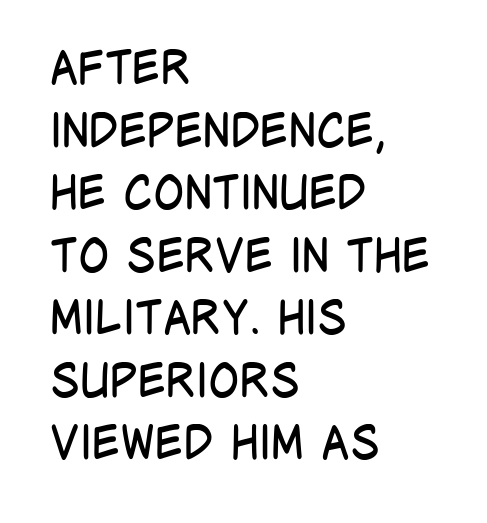
This sample has the flowing, uneven cadence of proportional lettering. Nope, no serifs anywhere on these letters. The typeface has the unassuming heft of standard copy or less. Decoration check: the copy has no underline. Quick note: interline space is typical. The rendering anchors every line to the left-hand side.
